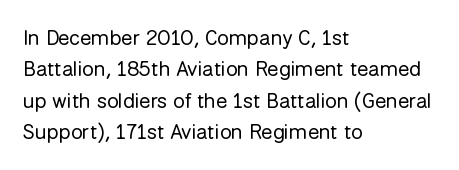
The image shows 21 px text type, upright; set left-aligned, normal line spacing (1.5x), normal letter spacing, not underlined.
